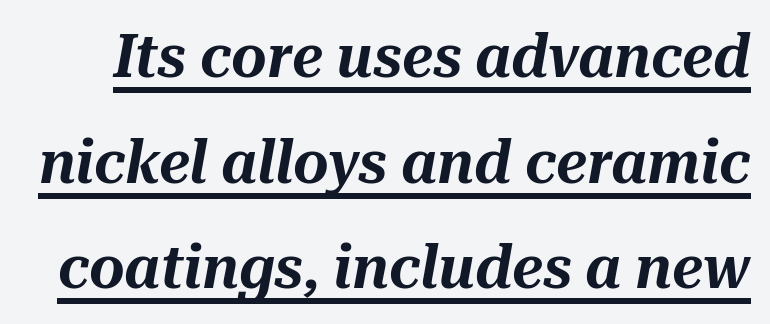
The image shows 61 px text type, italic (leaning right); set line spacing 1.73x, normal letter spacing, underlined; medium stroke contrast and a medium x-height.
